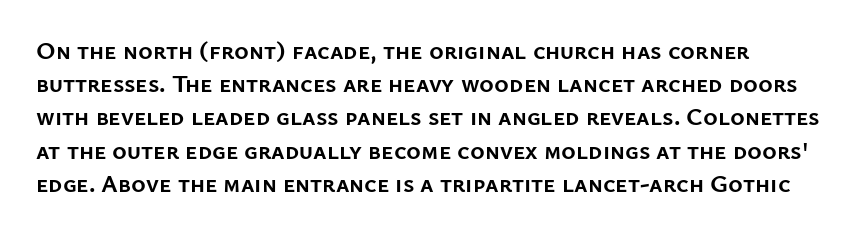
Q: Is the text bold? A: Yes.
Q: Is the text italic (slanted)? A: No, it is upright.
Q: Is the text underlined? A: No.
Q: Is the spacing between letters normal or unusually wide? A: Normal.
Q: Is the spacing between lines tight, normal or loose? A: Normal.
